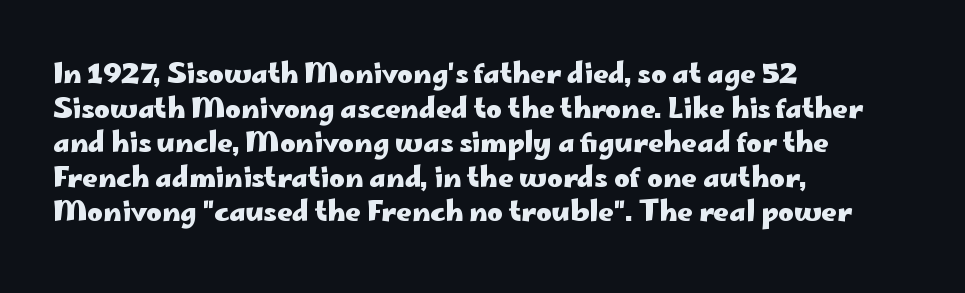
Compared with typical body copy, the letter spacing here is the same. The setting favours the left margin, as ordinary paragraphs usually do. Heft: maximum for text — a bold. Beneath every word, the page is bare. Successive baselines arrive at the customary interval. These lines were composed using upright roman letters.
